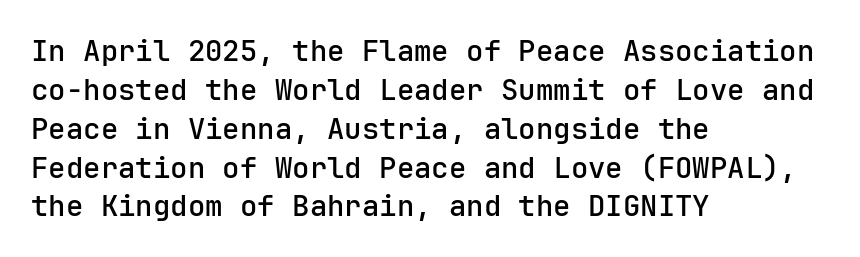
Designer's note — italics off, roman on. Plain, unruled lines of type. The rendering shows plain stroke endings on the letterforms — a sans-serif design. This rendering leaves character spacing at its baseline value.
